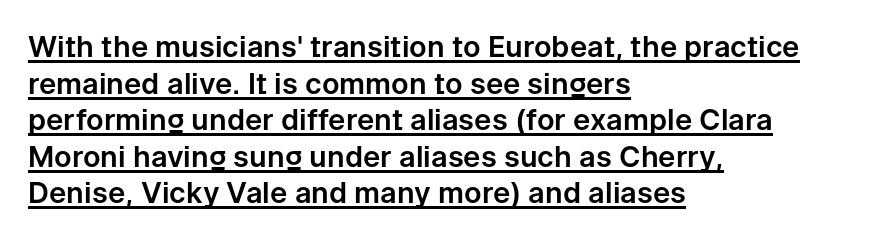
How would I describe the line gaps? Plain and ordinary. Proportional: the letters do not fall into vertical columns. Nope, not italic — everything's standing straight. Does the copy run flush right? No — it runs flush left.
